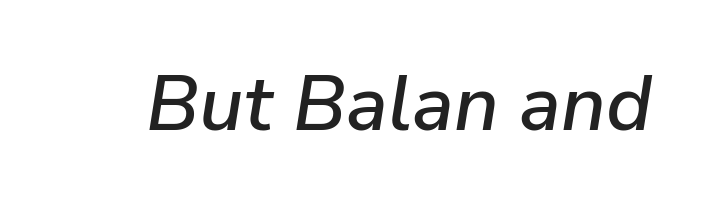
Check under the words: just untouched page. You could not count columns in this text — the font is proportionally spaced. The gaps between neighbouring characters are ordinary and unremarkable. The axis of the letterforms is tilted away from vertical.
